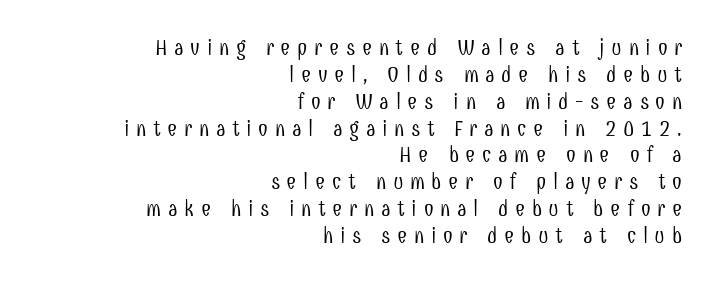
{"italic": "no", "bold": "no", "underline": "no", "align": "right", "line_spacing_ratio": 1.22, "letter_spacing": "wide", "letter_spacing_em": 0.3, "glyph_px": 22}
